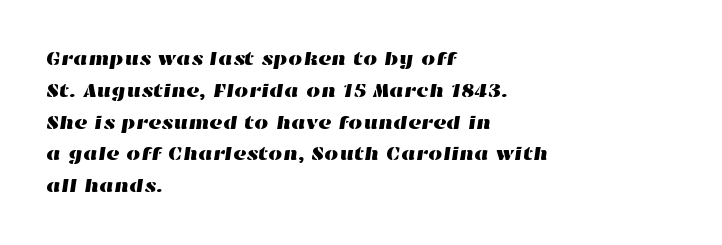
Q: Is the text underlined? A: No.
Q: How is the paragraph aligned? A: Left-aligned.
Q: Is the spacing between letters normal or unusually wide? A: Normal.
Q: Is the spacing between lines tight, normal or loose? A: Normal.
